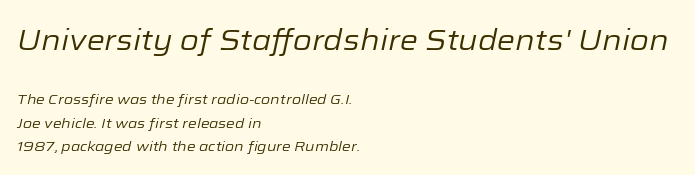
Varying glyph widths throughout — classic text-font behaviour. The ragged edge is on the right, which tells us the setting is flush left. Weight: not bold — regular or lighter. Lines of text with bare space underneath. Scale decreases going downward across the two blocks.
